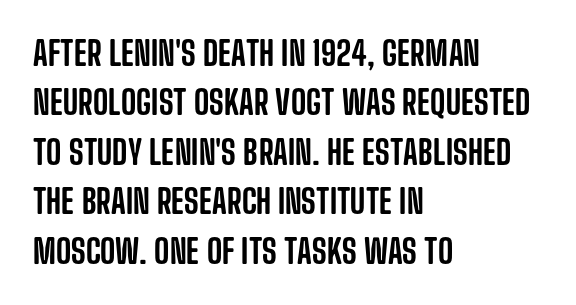
Q: Is the text italic (slanted)? A: No, it is upright.
Q: Is the typeface a serif or a sans-serif typeface? A: Sans-serif.
Q: Is the text underlined? A: No.
Q: How is the paragraph aligned? A: Left-aligned.
Q: Is the spacing between letters normal or unusually wide? A: Normal.
Q: Is the spacing between lines tight, normal or loose? A: Normal.
Q: Width (condensed, normal, or wide)? A: Condensed.
Q: Stroke contrast? A: Low.
Q: x-height? A: Large.
Q: Monospaced? A: No.
